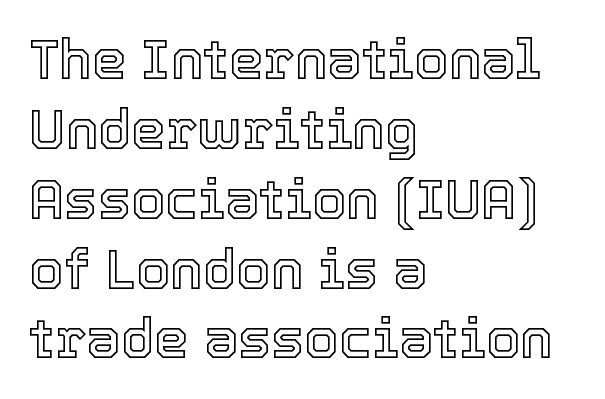
Interline gaps are of average width in this sample. Think of a printed novel: that variable character pitch is what you see here. Lines of text with bare space underneath. Caption: standard tracking, unaltered.
